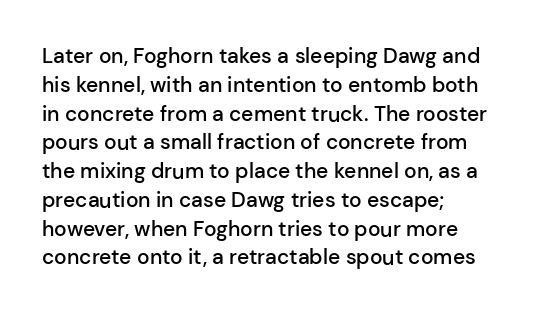
Underlining? Definitely not there. Posture: vertical. The space between consecutive lines is moderate. The paragraph has a hard left edge and a soft right edge. The line texture is even and compact thanks to regular tracking.
